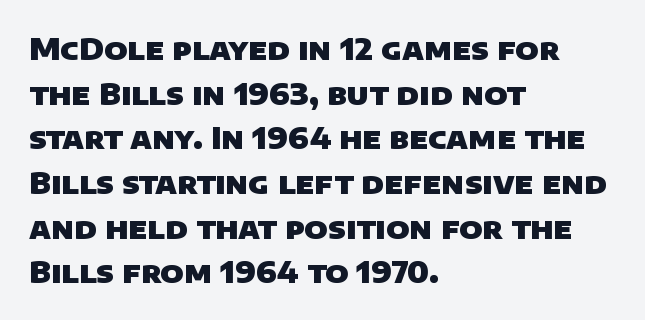
Only glyphs here, with clear space below each row. The rows are spaced the way most documents space them. Does the weight exceed regular? Yes, all the way to bold. Here the designer chose a conventional face with non-uniform glyph widths. Short and long lines alike share a common starting point at left.
